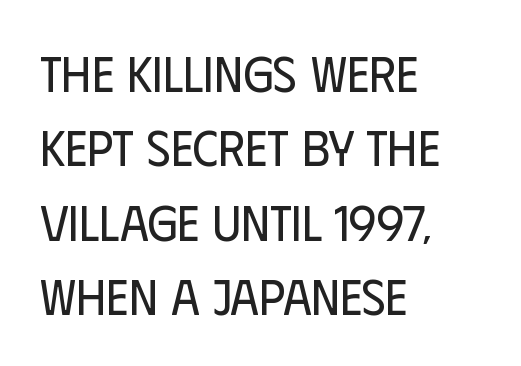
Is this a sans? Yes — the strokes have no serifs. In terms of letterspacing, this is plain default setting. Proportional: the letters do not fall into vertical columns. Just letters on the line, the space beneath them empty. Compared with typical paragraphs, the rows here are spaced about the same. Every character sits straight up, as roman type does.
